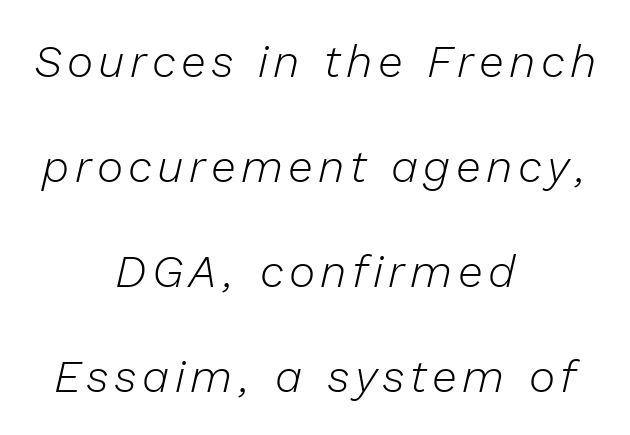
Q: Is the text bold? A: No.
Q: Is the text italic (slanted)? A: Yes, it leans right by about 13 degrees.
Q: Is the text underlined? A: No.
Q: How is the paragraph aligned? A: Centered.
Q: Is the spacing between lines tight, normal or loose? A: Loose.
Q: Width (condensed, normal, or wide)? A: Normal.
Q: Stroke contrast? A: Low.
Q: x-height? A: Medium.
Q: Monospaced? A: No.
